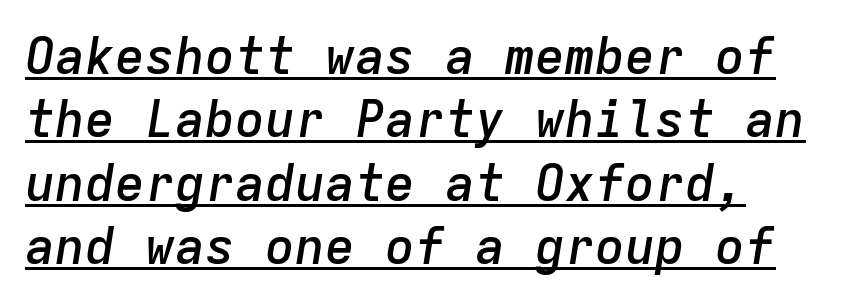
{"italic": "yes", "lean": "right", "slant_degrees": 9, "bold": "semi", "weight": "semibold", "width": "normal", "stroke_contrast": "low", "x_height": "medium", "monospaced": "yes", "underline": "yes", "align": "left", "line_spacing": "normal", "line_spacing_ratio": 1.27, "letter_spacing": "normal", "letter_spacing_em": 0.0, "glyph_px": 50}
